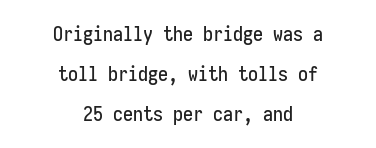
The image shows 20 px text type, upright; set centered, loose line spacing (1.99x), normal letter spacing, not underlined.
